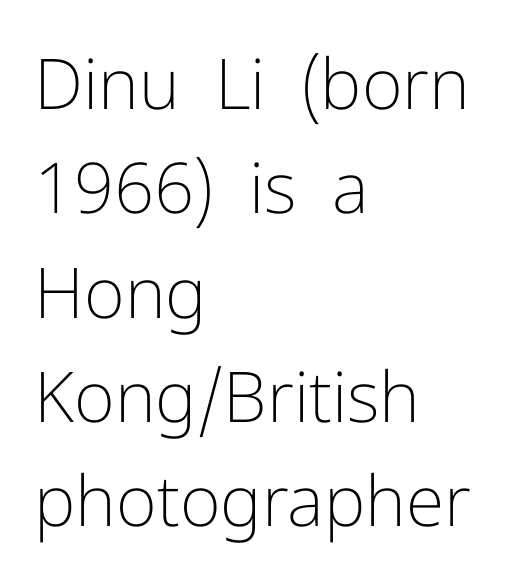
{"serif": "no", "italic": "no", "bold": "no", "weight": "light", "width": "normal", "stroke_contrast": "low", "x_height": "medium", "monospaced": "no", "underline": "no", "align": "left", "line_spacing": "normal", "line_spacing_ratio": 1.49, "letter_spacing": "normal", "letter_spacing_em": 0.0, "glyph_px": 70}
